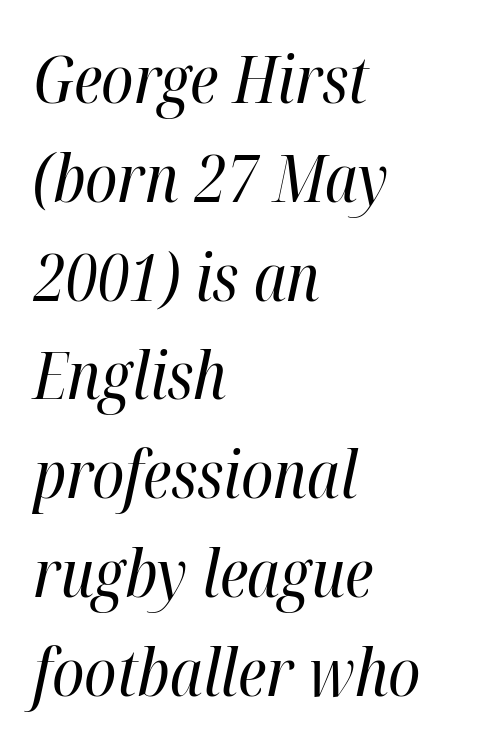
{"italic": "yes", "lean": "right", "slant_degrees": 12, "bold": "no", "weight": "regular", "width": "condensed", "stroke_contrast": "high", "x_height": "medium", "monospaced": "no", "underline": "no", "align": "left", "line_spacing": "normal", "line_spacing_ratio": 1.52, "letter_spacing": "normal", "letter_spacing_em": 0.0, "glyph_px": 65}
